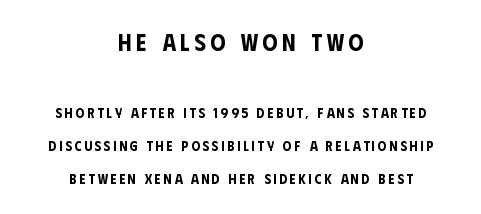
{"italic": "no", "underline": "no", "align": "center", "line_spacing": "loose", "line_spacing_ratio": 2.39, "larger_block": "first", "size_ratio": 1.71, "glyph_px": 24}
